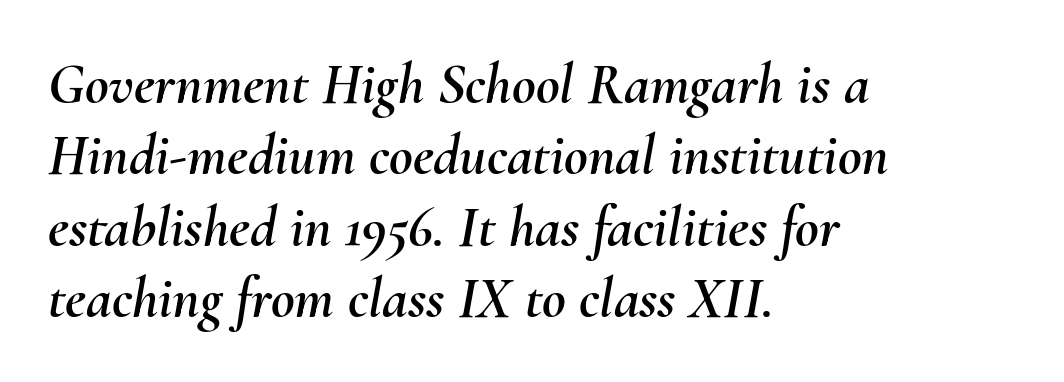
{"italic": "yes", "lean": "right", "slant_degrees": 10, "width": "normal", "stroke_contrast": "medium", "x_height": "small", "monospaced": "no", "underline": "no", "align": "left", "line_spacing_ratio": 1.23, "letter_spacing": "normal", "letter_spacing_em": 0.0, "glyph_px": 58}
